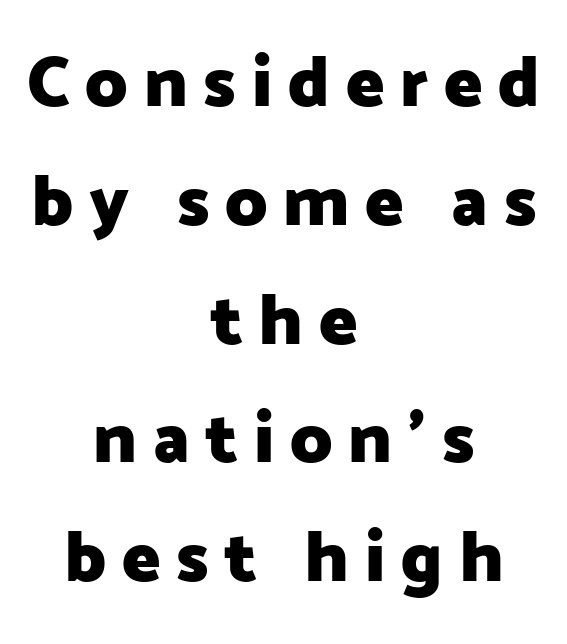
Q: Is the text bold? A: Yes.
Q: Is the text italic (slanted)? A: No, it is upright.
Q: Is the typeface a serif or a sans-serif typeface? A: Sans-serif.
Q: Is the text underlined? A: No.
Q: How is the paragraph aligned? A: Centered.
Q: Is the spacing between letters normal or unusually wide? A: Unusually wide.
Q: Is the spacing between lines tight, normal or loose? A: Normal.
Q: Width (condensed, normal, or wide)? A: Normal.
Q: Stroke contrast? A: Low.
Q: x-height? A: Medium.
Q: Monospaced? A: No.
